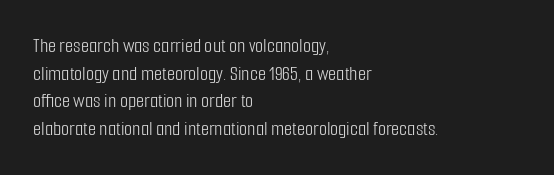
Q: Is the text bold? A: No.
Q: Is the text italic (slanted)? A: No, it is upright.
Q: Is the text underlined? A: No.
Q: How is the paragraph aligned? A: Left-aligned.
Q: Is the spacing between letters normal or unusually wide? A: Normal.
Q: Is the spacing between lines tight, normal or loose? A: Normal.
